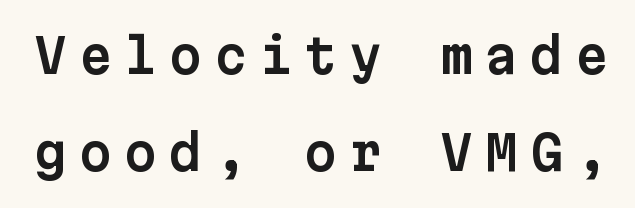
Q: Is the text italic (slanted)? A: No, it is upright.
Q: Is the typeface a serif or a sans-serif typeface? A: Sans-serif.
Q: Is the text underlined? A: No.
Q: Is the spacing between letters normal or unusually wide? A: Unusually wide.
Q: Is the spacing between lines tight, normal or loose? A: Loose.
Q: Width (condensed, normal, or wide)? A: Normal.
Q: Stroke contrast? A: Low.
Q: x-height? A: Medium.
Q: Monospaced? A: Yes.
